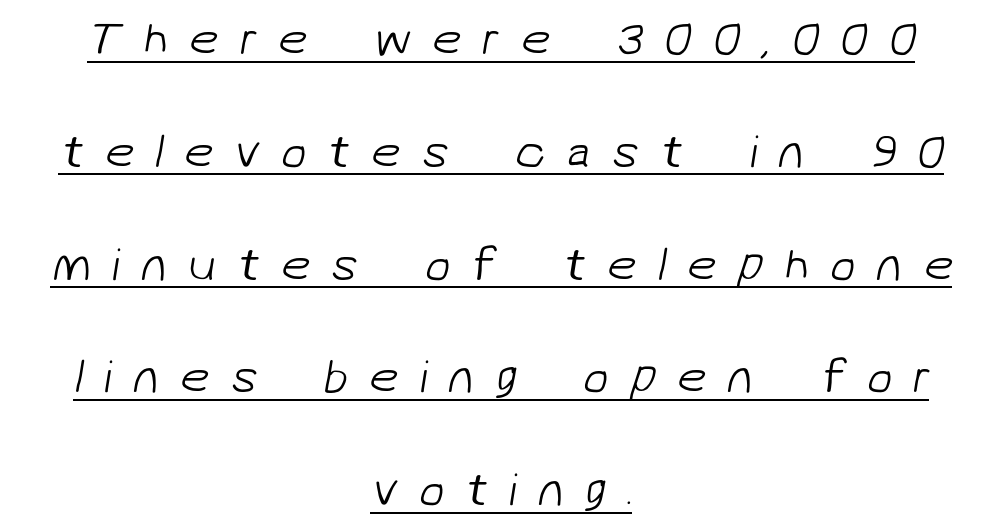
The image shows 47 px light sans-serif type; set centered, loose line spacing (2.4x), unusually wide letter spacing (+0.44 em), underlined; low stroke contrast and a medium x-height.
